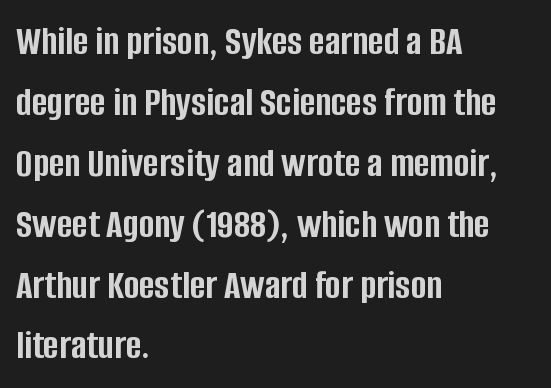
Q: Is the text bold? A: Yes.
Q: Is the text italic (slanted)? A: No, it is upright.
Q: Is the typeface a serif or a sans-serif typeface? A: Sans-serif.
Q: Is the text underlined? A: No.
Q: How is the paragraph aligned? A: Left-aligned.
Q: Is the spacing between letters normal or unusually wide? A: Normal.
Q: Is the spacing between lines tight, normal or loose? A: Normal.
Q: Width (condensed, normal, or wide)? A: Condensed.
Q: Stroke contrast? A: Low.
Q: x-height? A: Large.
Q: Monospaced? A: No.
